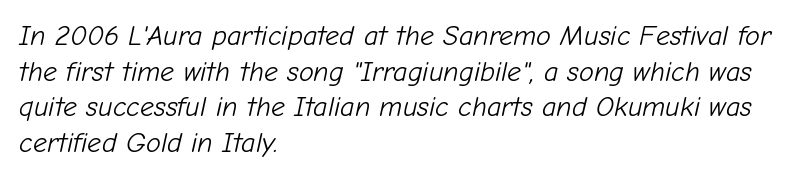
Has an underline been added? It has not. Proportional: the letters do not fall into vertical columns. The lines sit at an ordinary, default distance from one another. The font is comparable to plain body text, perhaps lighter.
